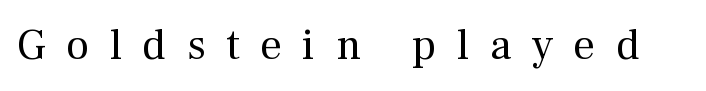
This sample uses an upright cut, with every glyph sitting square on the baseline. The line texture is sparse and dotted thanks to wide tracking. The passage shown is typed in a proportional face where columns would drift. On a weight scale, this lands at 450 or below. Examine the stroke ends and you'll spot serifs. The words here are not underlined.
